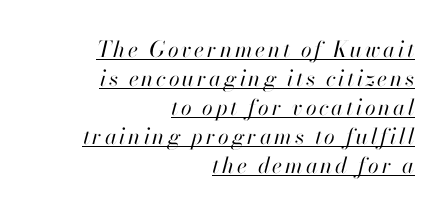
Q: Is the text bold? A: No.
Q: Is the text italic (slanted)? A: Yes, it leans right by about 13 degrees.
Q: Is the text underlined? A: Yes.
Q: How is the paragraph aligned? A: Right-aligned.
Q: Is the spacing between lines tight, normal or loose? A: Normal.
